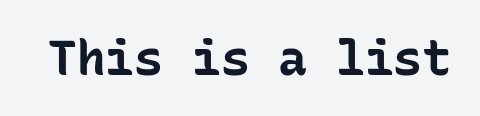
Q: Is the text bold? A: Yes.
Q: Is the text italic (slanted)? A: No, it is upright.
Q: Is the typeface a serif or a sans-serif typeface? A: Sans-serif.
Q: Is the text underlined? A: No.
Q: Is the spacing between letters normal or unusually wide? A: Normal.
Q: Width (condensed, normal, or wide)? A: Normal.
Q: Stroke contrast? A: Low.
Q: x-height? A: Medium.
Q: Monospaced? A: Yes.
